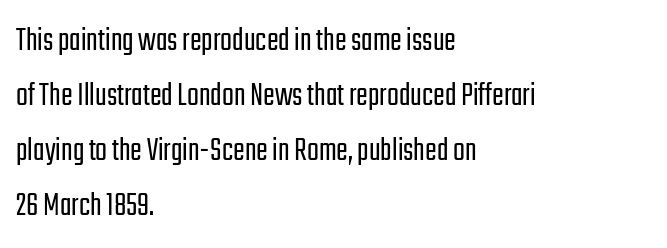
Q: Is the text bold? A: No.
Q: Is the text italic (slanted)? A: No, it is upright.
Q: Is the typeface a serif or a sans-serif typeface? A: Sans-serif.
Q: Is the text underlined? A: No.
Q: How is the paragraph aligned? A: Left-aligned.
Q: Is the spacing between letters normal or unusually wide? A: Normal.
Q: Is the spacing between lines tight, normal or loose? A: Normal.
Q: Width (condensed, normal, or wide)? A: Condensed.
Q: Stroke contrast? A: Low.
Q: x-height? A: Medium.
Q: Monospaced? A: No.
